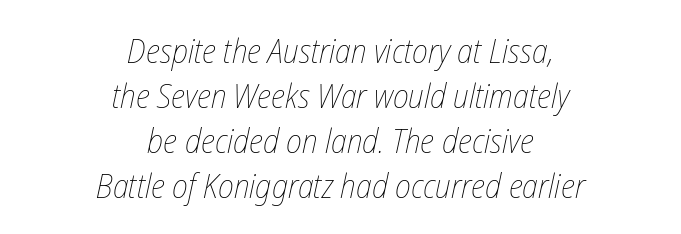
Q: Is the text bold? A: No.
Q: Is the text italic (slanted)? A: Yes, it leans right by about 12 degrees.
Q: Is the text underlined? A: No.
Q: How is the paragraph aligned? A: Centered.
Q: Is the spacing between letters normal or unusually wide? A: Normal.
Q: Is the spacing between lines tight, normal or loose? A: Normal.
Q: Width (condensed, normal, or wide)? A: Condensed.
Q: Stroke contrast? A: Low.
Q: x-height? A: Medium.
Q: Monospaced? A: No.
